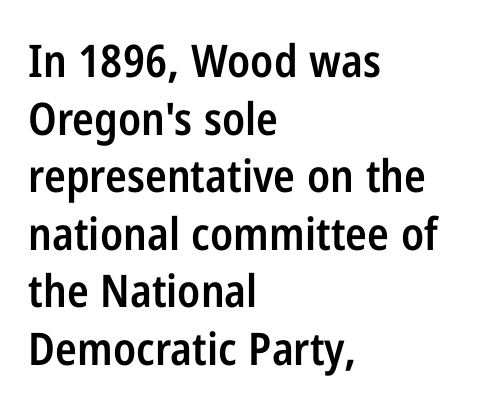
The image shows 45 px semibold, condensed sans-serif type, upright; set left-aligned, normal line spacing (1.28x), normal letter spacing, not underlined; low stroke contrast and a medium x-height.
